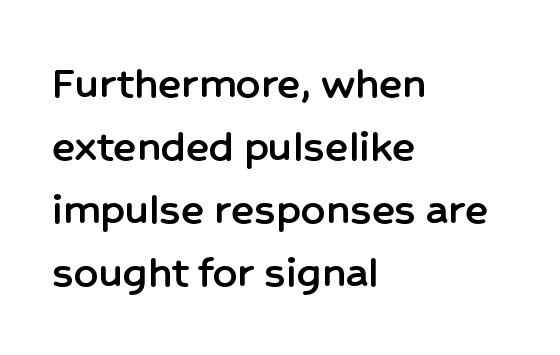
Q: Is the text italic (slanted)? A: No, it is upright.
Q: Is the typeface a serif or a sans-serif typeface? A: Sans-serif.
Q: Is the text underlined? A: No.
Q: How is the paragraph aligned? A: Left-aligned.
Q: Is the spacing between letters normal or unusually wide? A: Normal.
Q: Is the spacing between lines tight, normal or loose? A: Normal.
Q: Width (condensed, normal, or wide)? A: Normal.
Q: Stroke contrast? A: Low.
Q: x-height? A: Medium.
Q: Monospaced? A: No.
